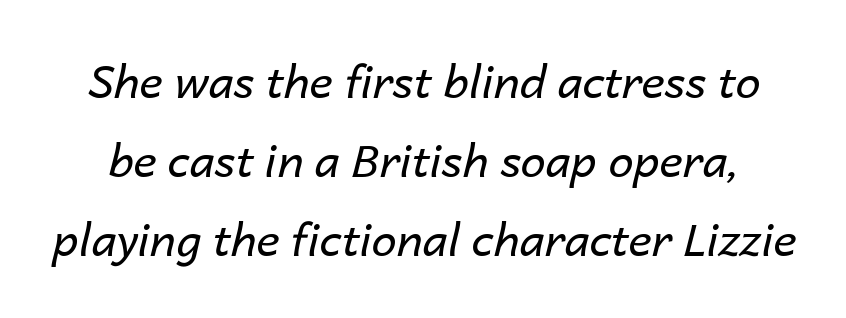
The image shows 45 px regular-weight type, italic (leaning right); set line spacing 1.76x, normal letter spacing, not underlined; low stroke contrast and a medium x-height.
